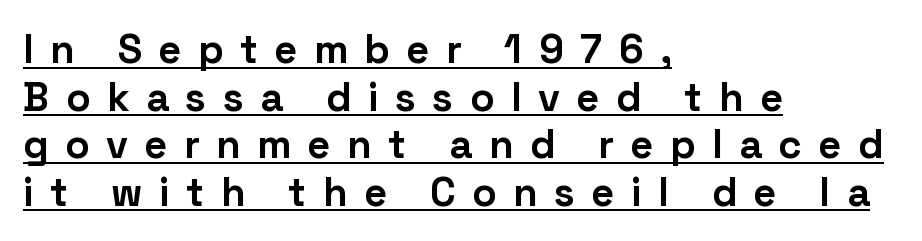
Q: Is the text bold? A: Yes.
Q: Is the text italic (slanted)? A: No, it is upright.
Q: Is the typeface a serif or a sans-serif typeface? A: Sans-serif.
Q: Is the text underlined? A: Yes.
Q: How is the paragraph aligned? A: Left-aligned.
Q: Is the spacing between letters normal or unusually wide? A: Unusually wide.
Q: Width (condensed, normal, or wide)? A: Normal.
Q: Stroke contrast? A: Low.
Q: x-height? A: Medium.
Q: Monospaced? A: No.
